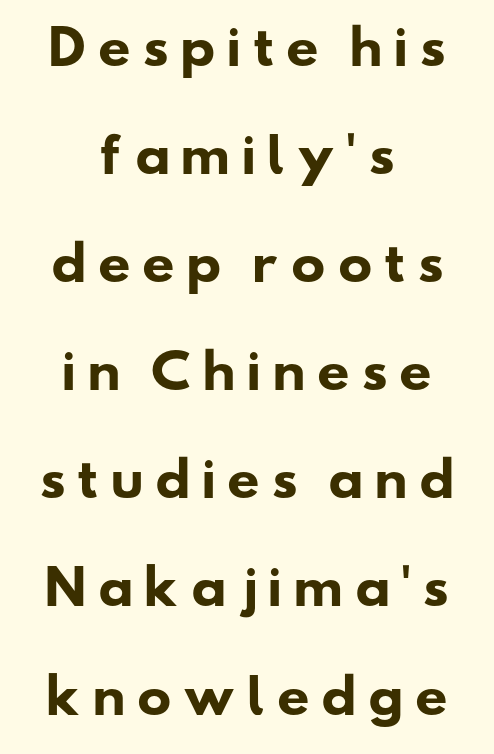
{"serif": "no", "bold": "yes", "weight": "heavy", "width": "wide", "stroke_contrast": "low", "x_height": "small", "monospaced": "no", "underline": "no", "align": "center", "line_spacing": "loose", "line_spacing_ratio": 2.35, "letter_spacing": "wide", "letter_spacing_em": 0.22, "glyph_px": 46}
